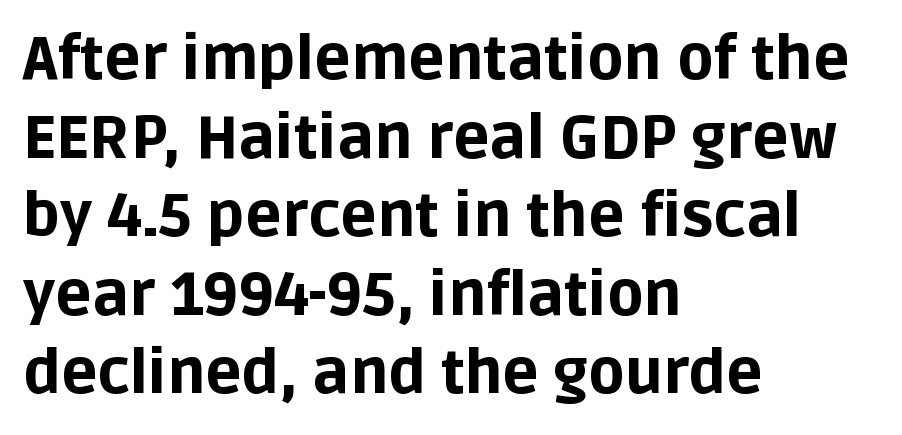
Q: Is the text bold? A: Yes.
Q: Is the text italic (slanted)? A: No, it is upright.
Q: Is the typeface a serif or a sans-serif typeface? A: Sans-serif.
Q: Is the text underlined? A: No.
Q: How is the paragraph aligned? A: Left-aligned.
Q: Is the spacing between letters normal or unusually wide? A: Normal.
Q: Is the spacing between lines tight, normal or loose? A: Normal.
Q: Width (condensed, normal, or wide)? A: Normal.
Q: Stroke contrast? A: Low.
Q: x-height? A: Large.
Q: Monospaced? A: No.
